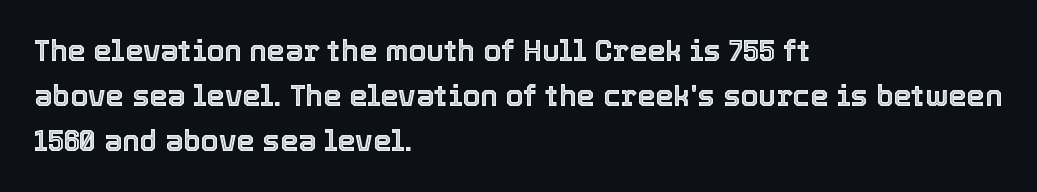
If you drew a ruler down the left edge, every line would touch it. Note the varied advance widths — an 'i' is clearly narrower than an 'm'. Does the lettering tilt? It doesn't — this is upright. Regarding leading, the lines here are spaced in the standard way.
